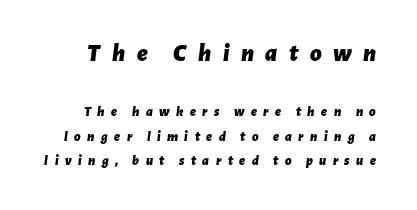
Slanted lettering throughout. The initial chunk of copy outweighs the following chunk in type size. Quick note: underline off. The line texture is sparse and dotted thanks to wide tracking.
